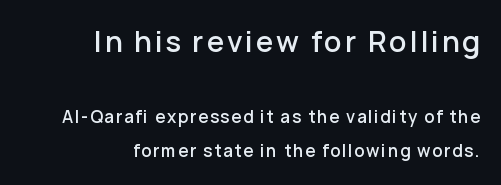
The image shows 29 px sans-serif type, upright; set right-aligned, loose line spacing (2.05x), not underlined; the first (top) block is 1.71x larger; low stroke contrast and a medium x-height.
